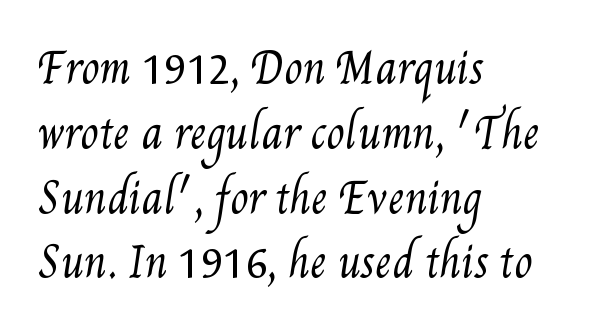
The image shows 41 px regular-weight, condensed type; set left-aligned, normal line spacing (1.58x), normal letter spacing, not underlined; medium stroke contrast and a small x-height.
